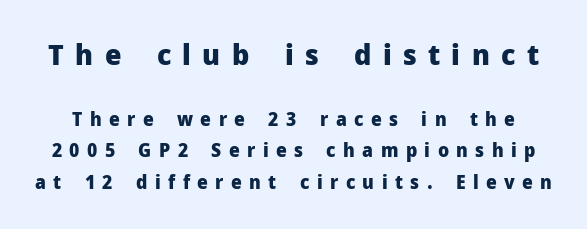
{"serif": "no", "italic": "no", "bold": "yes", "weight": "heavy", "width": "normal", "stroke_contrast": "low", "x_height": "medium", "monospaced": "no", "underline": "no", "line_spacing": "normal", "line_spacing_ratio": 1.65, "letter_spacing": "wide", "letter_spacing_em": 0.39, "larger_block": "first", "size_ratio": 1.53, "glyph_px": 29}
